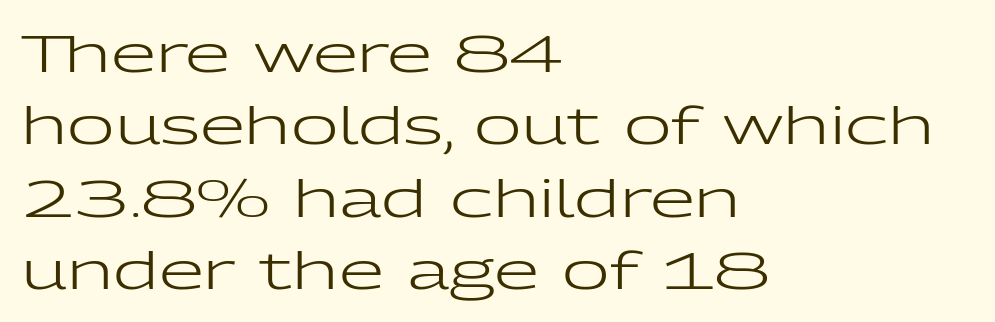
The image shows 52 px regular-weight, wide sans-serif type, upright; set left-aligned, normal line spacing (1.39x), normal letter spacing, not underlined; low stroke contrast and a medium x-height.
